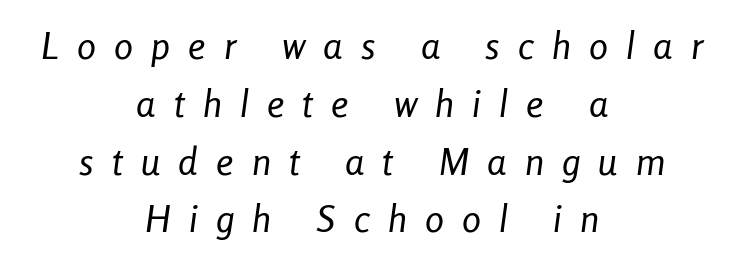
A typesetter would call this leading conventional body-copy spacing. Spacing verdict: proportional, widths tailored to each character. The face used here is rendered with a markedly widened letterfit. The cut favours lightness, reaching ordinary text weight at its darkest. The text block is weighted toward neither margin, spreading evenly from the middle. Unmarked baselines from the first word to the last.
